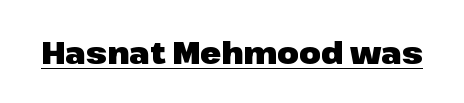
Posture: vertical. Pretty heavy lettering here — definitely bold. Looks like regular typesetting: each glyph gets only the width it needs. The rendering shows plain stroke endings on the letterforms — a sans-serif design. Students, note that the glyphs here touch the page at normal intervals.
